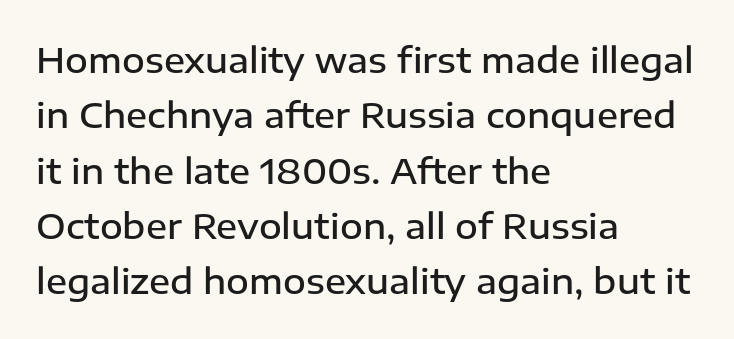
The image shows 35 px semibold sans-serif type, upright; set left-aligned, normal line spacing (1.58x), normal letter spacing, not underlined; low stroke contrast and a medium x-height.
